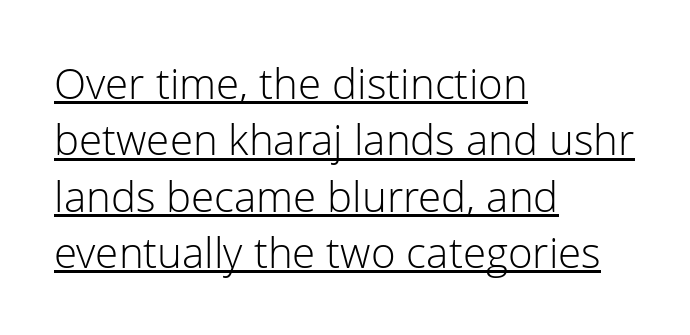
{"serif": "no", "italic": "no", "bold": "no", "weight": "light", "width": "normal", "stroke_contrast": "low", "x_height": "medium", "monospaced": "no", "underline": "yes", "align": "left", "line_spacing": "normal", "line_spacing_ratio": 1.34, "letter_spacing": "normal", "letter_spacing_em": 0.0, "glyph_px": 42}
